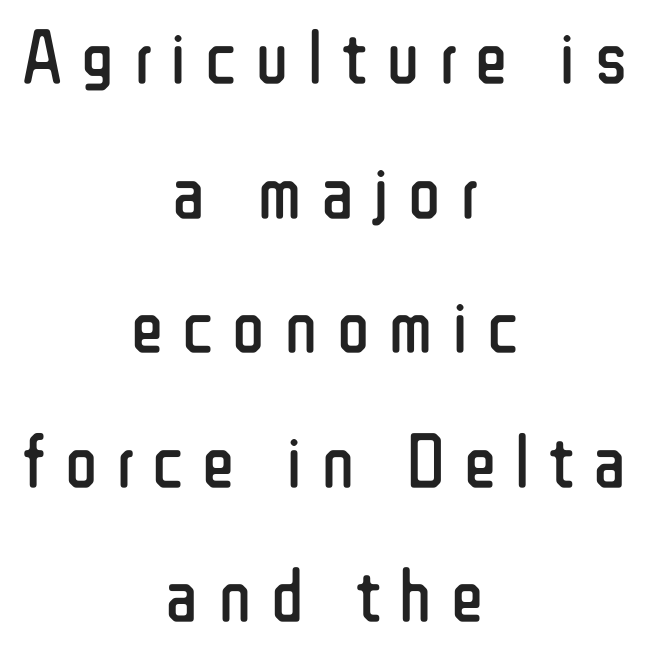
{"serif": "no", "italic": "no", "bold": "no", "weight": "regular", "width": "condensed", "stroke_contrast": "low", "x_height": "medium", "monospaced": "no", "underline": "no", "align": "center", "line_spacing_ratio": 1.77, "letter_spacing": "wide", "letter_spacing_em": 0.25, "glyph_px": 76}
